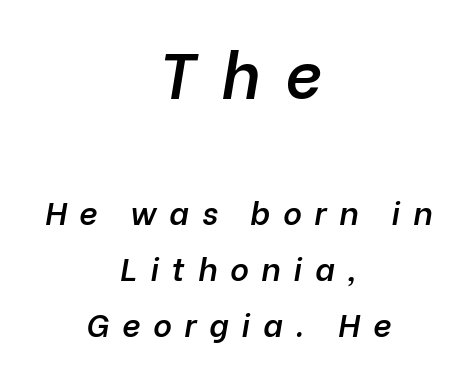
Each row of text sits above clean, open space. Size hierarchy here favors the leading block over the trailing one. If you drew a line through each stem, it would be angled. Compared with an ordinary text face, these strokes are moderately heavier — a semibold. The tracking jumps out immediately: characters are airy and widely separated. Both edges are ragged and mirror each other, which tells us the setting is centered.
